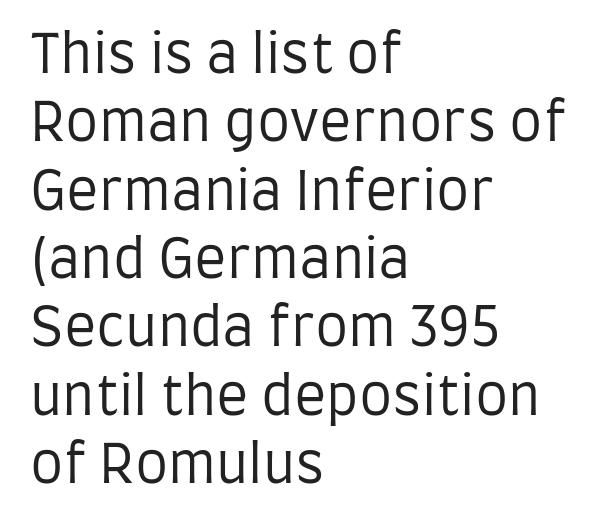
Check where the strokes stop: nothing finishes them off — pure sans. The designer left line spacing at the default. The gaps between neighbouring characters are ordinary and unremarkable. Looks like regular typesetting: each glyph gets only the width it needs.
